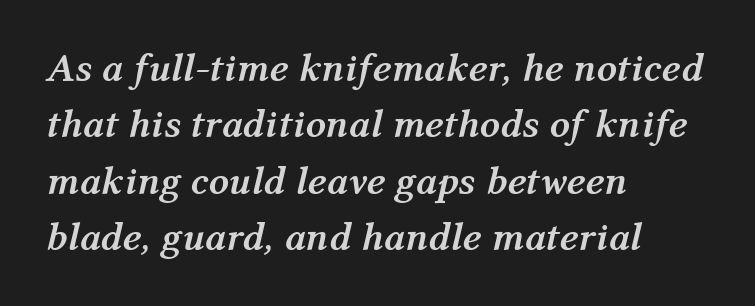
{"italic": "yes", "lean": "right", "slant_degrees": 12, "bold": "yes", "weight": "semibold", "width": "normal", "stroke_contrast": "medium", "x_height": "medium", "monospaced": "no", "underline": "no", "align": "left", "line_spacing": "normal", "line_spacing_ratio": 1.41, "letter_spacing": "normal", "letter_spacing_em": 0.0, "glyph_px": 40}
